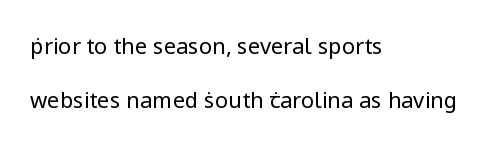
Q: Is the text bold? A: No.
Q: Is the text italic (slanted)? A: No, it is upright.
Q: Is the text underlined? A: No.
Q: How is the paragraph aligned? A: Left-aligned.
Q: Is the spacing between letters normal or unusually wide? A: Normal.
Q: Is the spacing between lines tight, normal or loose? A: Loose.
